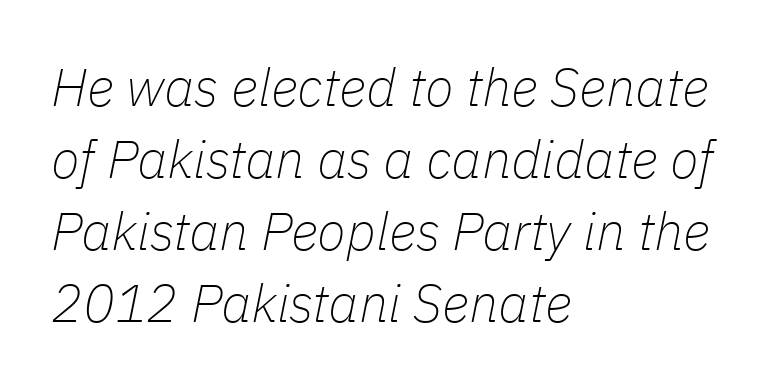
The image shows 53 px thin type, italic (leaning right); set left-aligned, normal line spacing (1.36x), normal letter spacing, not underlined; low stroke contrast and a medium x-height.
